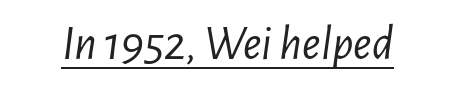
The image shows 49 px light, condensed type, italic (leaning right); set normal letter spacing, underlined; low stroke contrast and a medium x-height.
